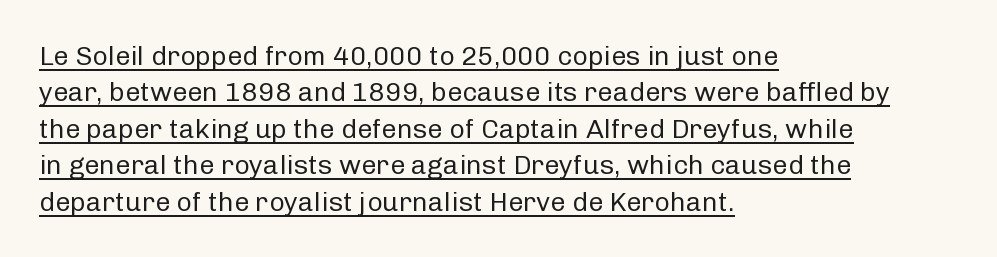
Q: Is the text bold? A: No.
Q: Is the text italic (slanted)? A: No, it is upright.
Q: Is the text underlined? A: Yes.
Q: How is the paragraph aligned? A: Left-aligned.
Q: Is the spacing between letters normal or unusually wide? A: Normal.
Q: Is the spacing between lines tight, normal or loose? A: Normal.
